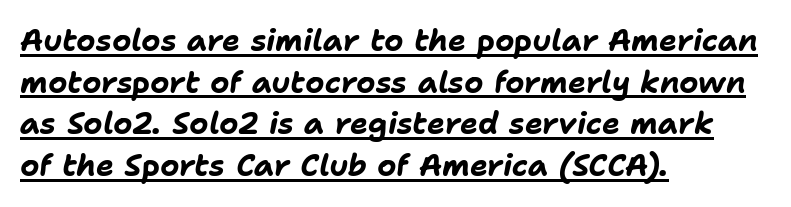
Is the type bold? Yes — the strokes are clearly thick and heavy. The compositor pushed each line to the left boundary. If you drew a line through each stem, it would be angled. This sample carries an underscore along the baseline area.
